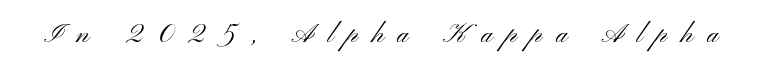
The image shows 34 px light, wide sans-serif type; set unusually wide letter spacing (+0.4 em), not underlined; medium stroke contrast and a small x-height.
